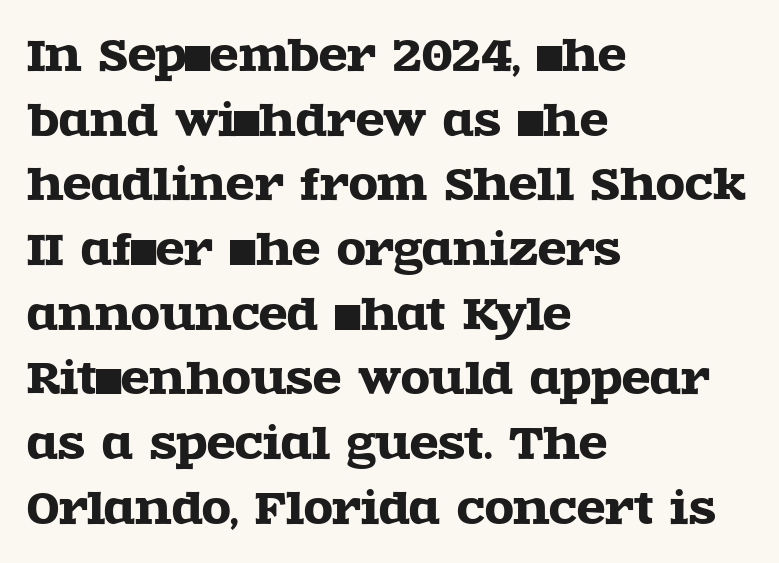
The image shows 42 px wide serif type, upright; set left-aligned, normal line spacing (1.54x), normal letter spacing, not underlined; a large x-height.
